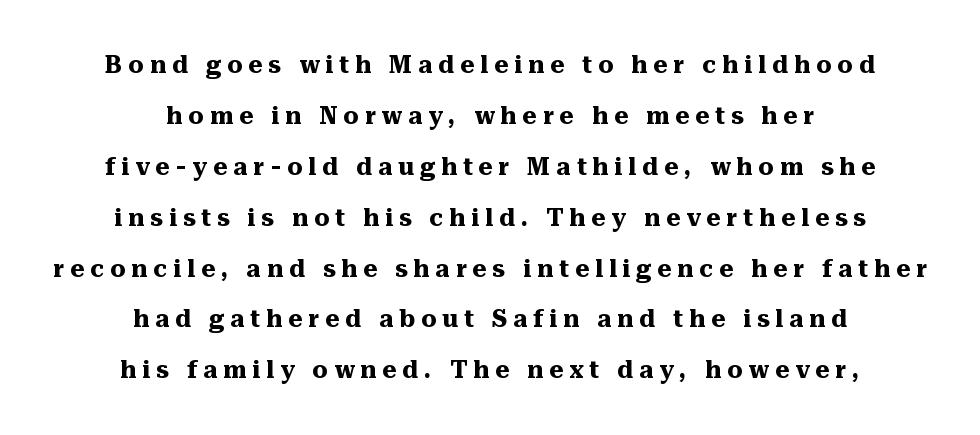
Q: Is the text bold? A: Yes.
Q: Is the text italic (slanted)? A: No, it is upright.
Q: Is the text underlined? A: No.
Q: How is the paragraph aligned? A: Centered.
Q: Is the spacing between letters normal or unusually wide? A: Unusually wide.
Q: Is the spacing between lines tight, normal or loose? A: Loose.
